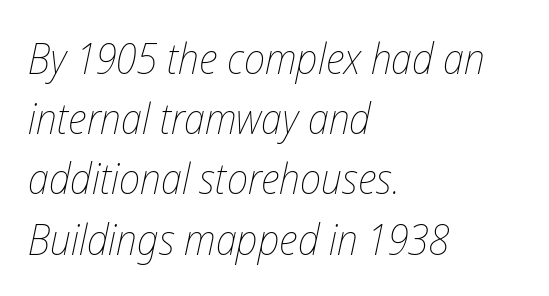
Slant detected: the letters are inclined. The specimen omits any rule beneath the text block's lines. Each line starts at the same left margin while the right side varies. The weight would be labelled regular, book, light, or lighter still.
